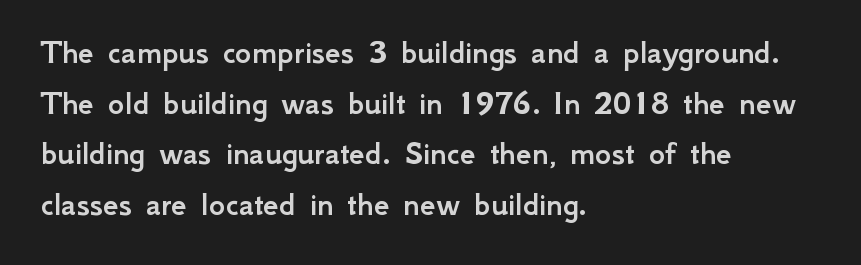
Words appear dense and cohesive because spacing is normal. One glance says typical: line gaps are just what's usual. Is the block centered? No — it sits flush against the left margin. The passage shown is typed in a proportional face where columns would drift. The specimen omits any rule beneath the text block's lines. Does the type have serifs? No, each stem ends abruptly.
